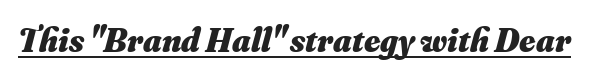
Quick note: italic. Students, observe the line beneath the letters — that is underlining. Emphasis by weight is at full strength: bold. You could call the tracking neutral — neither tight nor loose. A typesetter would call this proportional, since set widths differ per character.
